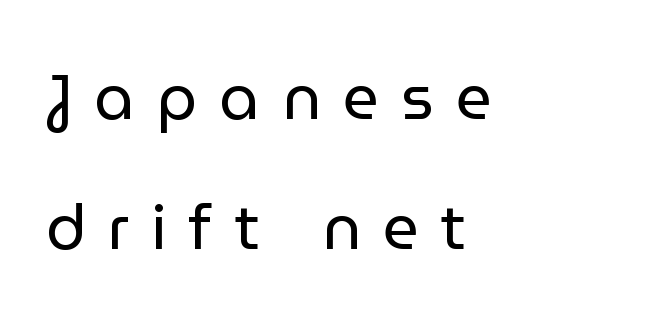
{"serif": "no", "italic": "no", "bold": "no", "weight": "regular", "width": "normal", "stroke_contrast": "low", "x_height": "medium", "monospaced": "no", "underline": "no", "align": "left", "line_spacing": "loose", "line_spacing_ratio": 2.07, "letter_spacing": "wide", "letter_spacing_em": 0.35, "glyph_px": 63}
